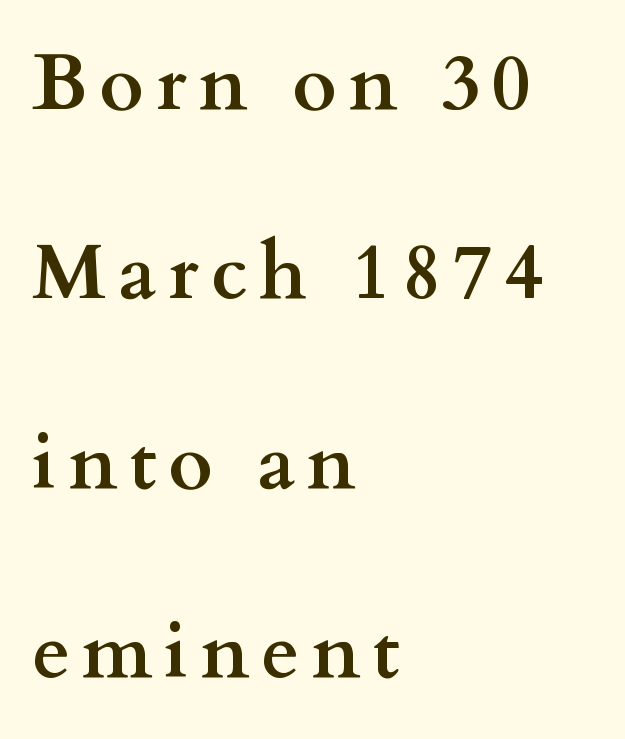
{"serif": "yes", "italic": "no", "bold": "yes", "weight": "semibold", "width": "wide", "stroke_contrast": "medium", "x_height": "small", "monospaced": "no", "underline": "no", "align": "left", "line_spacing": "loose", "line_spacing_ratio": 2.46, "glyph_px": 77}
